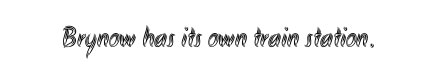
The image shows 29 px condensed type; set normal letter spacing, not underlined; a small x-height.
